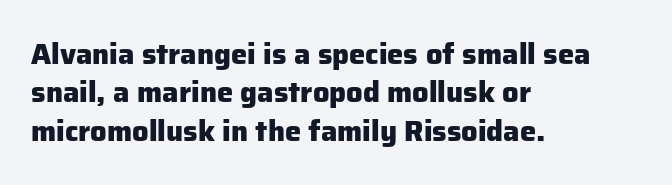
Nobody touched the tracking dial on this one. Bold? Absolutely — the strokes are thick and heavy. Notice how the passage keeps a crisp vertical edge on the left only. The specimen reads as upright at a glance.
